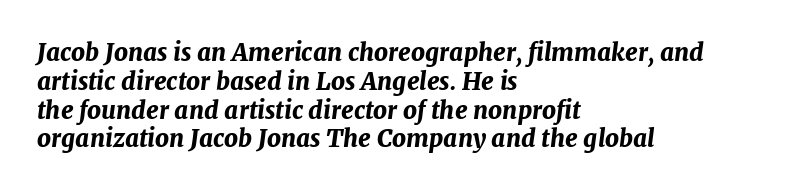
The image shows 24 px bold type, italic (leaning right); set left-aligned, line spacing 1.2x, normal letter spacing, not underlined.
